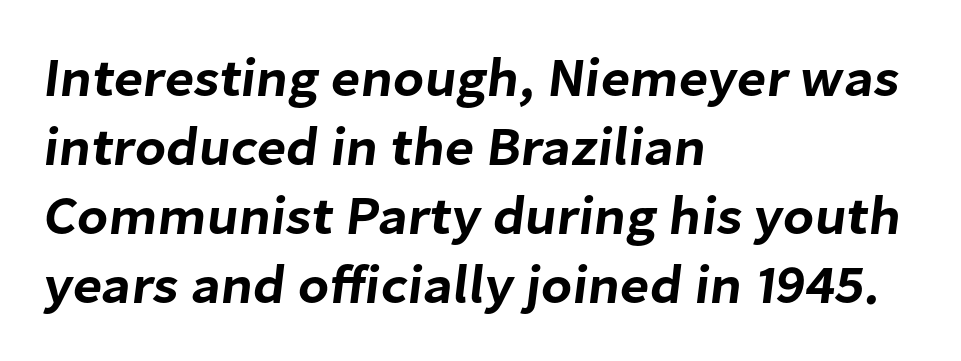
{"serif": "no", "width": "normal", "stroke_contrast": "low", "x_height": "medium", "monospaced": "no", "underline": "no", "align": "left", "line_spacing": "normal", "line_spacing_ratio": 1.28, "letter_spacing": "normal", "letter_spacing_em": 0.0, "glyph_px": 54}
